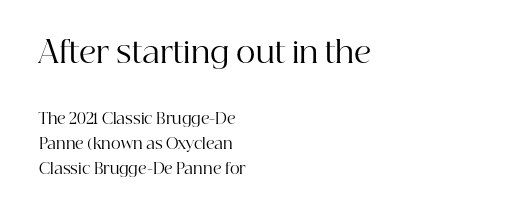
Q: Is the text bold? A: No.
Q: Is the text italic (slanted)? A: No, it is upright.
Q: Is the typeface a serif or a sans-serif typeface? A: Serif.
Q: Is the text underlined? A: No.
Q: How is the paragraph aligned? A: Left-aligned.
Q: Is the spacing between letters normal or unusually wide? A: Normal.
Q: Is the spacing between lines tight, normal or loose? A: Normal.
Q: Which block of text is set in a larger size, the first (top) or the second (bottom)? A: The first (top) one.
Q: Width (condensed, normal, or wide)? A: Normal.
Q: Stroke contrast? A: High.
Q: x-height? A: Medium.
Q: Monospaced? A: No.
